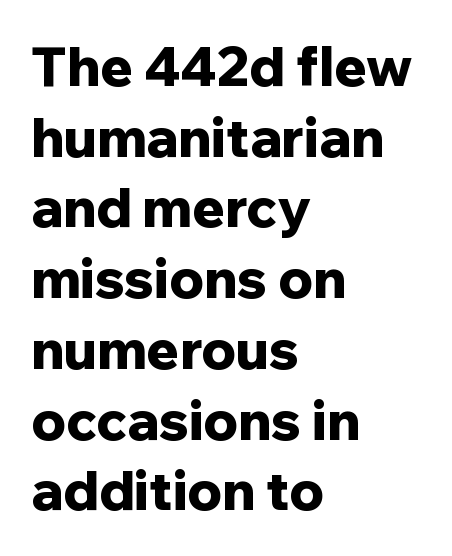
{"serif": "no", "italic": "no", "bold": "yes", "weight": "bold", "width": "normal", "stroke_contrast": "low", "x_height": "medium", "monospaced": "no", "underline": "no", "align": "left", "line_spacing": "normal", "line_spacing_ratio": 1.31, "letter_spacing": "normal", "letter_spacing_em": 0.0, "glyph_px": 54}
